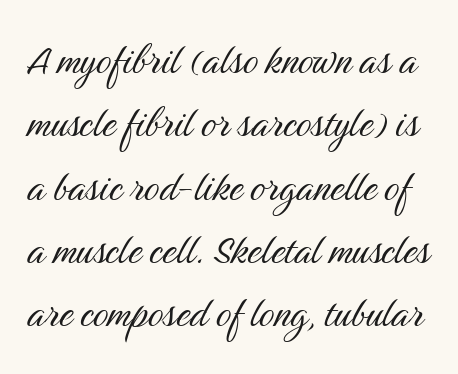
The image shows 48 px light, condensed sans-serif type; set normal line spacing (1.32x), normal letter spacing, not underlined; medium stroke contrast and a medium x-height.
